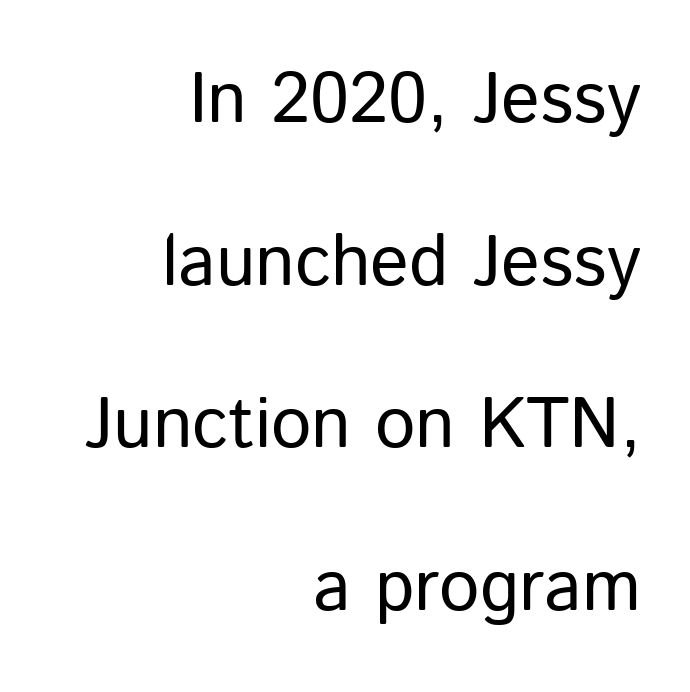
{"serif": "no", "italic": "no", "bold": "no", "weight": "regular", "width": "normal", "stroke_contrast": "low", "x_height": "medium", "monospaced": "no", "underline": "no", "align": "right", "line_spacing": "loose", "line_spacing_ratio": 2.26, "letter_spacing": "normal", "letter_spacing_em": 0.0, "glyph_px": 72}
